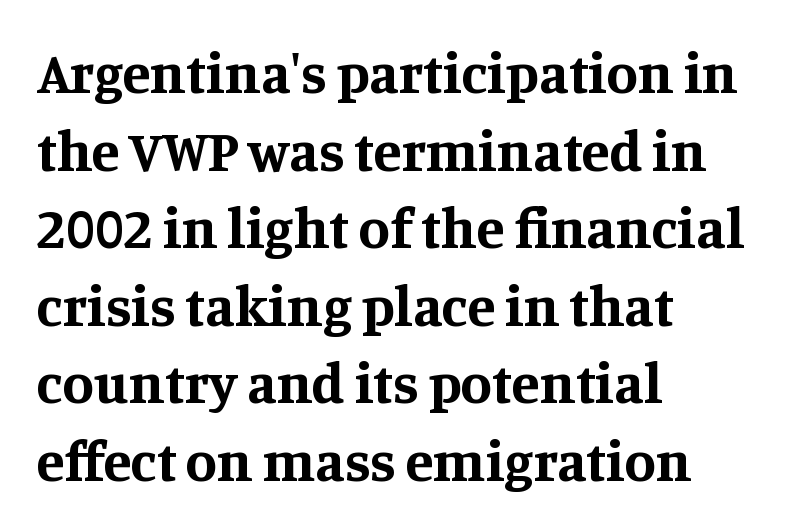
The image shows 57 px bold serif type, upright; set left-aligned, normal line spacing (1.36x), normal letter spacing, not underlined; medium stroke contrast and a large x-height.
